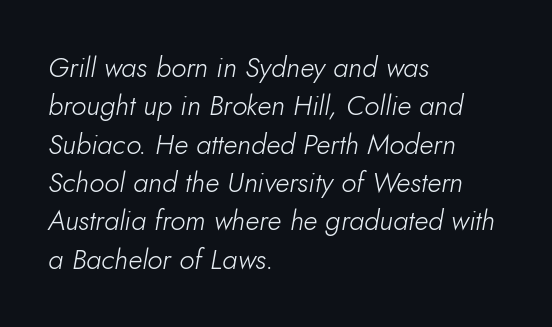
{"italic": "yes", "lean": "right", "slant_degrees": 10, "bold": "no", "weight": "light", "width": "normal", "stroke_contrast": "low", "x_height": "small", "monospaced": "no", "underline": "no", "align": "left", "line_spacing": "normal", "line_spacing_ratio": 1.37, "letter_spacing": "normal", "letter_spacing_em": 0.0, "glyph_px": 28}
